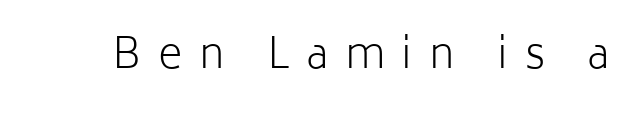
Q: Is the text bold? A: No.
Q: Is the text italic (slanted)? A: No, it is upright.
Q: Is the typeface a serif or a sans-serif typeface? A: Sans-serif.
Q: Is the text underlined? A: No.
Q: Is the spacing between letters normal or unusually wide? A: Unusually wide.
Q: Width (condensed, normal, or wide)? A: Normal.
Q: Stroke contrast? A: Low.
Q: x-height? A: Medium.
Q: Monospaced? A: No.
